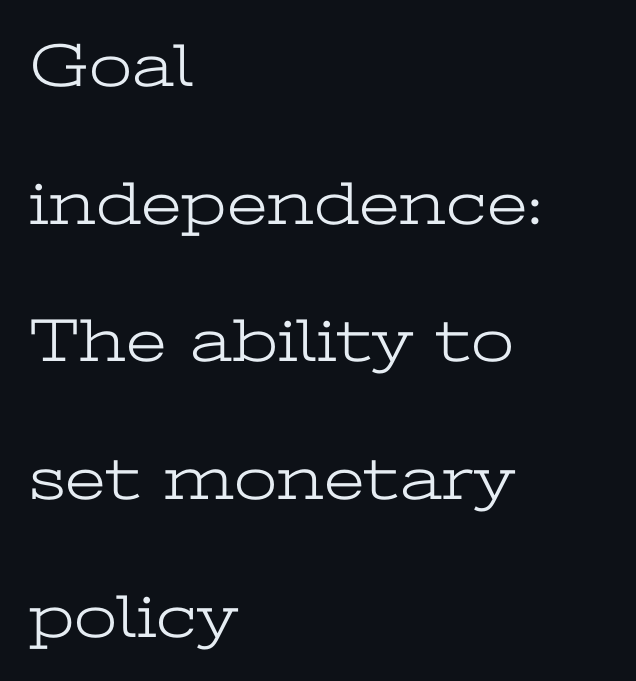
Q: Is the text bold? A: No.
Q: Is the text italic (slanted)? A: No, it is upright.
Q: Is the typeface a serif or a sans-serif typeface? A: Serif.
Q: Is the text underlined? A: No.
Q: How is the paragraph aligned? A: Left-aligned.
Q: Is the spacing between letters normal or unusually wide? A: Normal.
Q: Is the spacing between lines tight, normal or loose? A: Loose.
Q: Width (condensed, normal, or wide)? A: Wide.
Q: Stroke contrast? A: Low.
Q: x-height? A: Medium.
Q: Monospaced? A: No.
